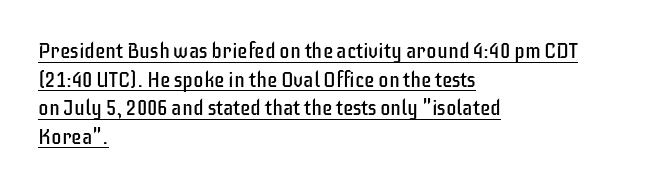
{"italic": "no", "bold": "no", "underline": "yes", "align": "left", "line_spacing": "normal", "line_spacing_ratio": 1.36, "letter_spacing": "normal", "letter_spacing_em": 0.0, "glyph_px": 21}
